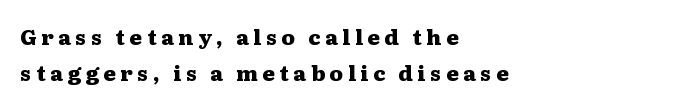
The image shows 21 px bold type, upright; set left-aligned, line spacing 1.73x, unusually wide letter spacing (+0.22 em), not underlined.
